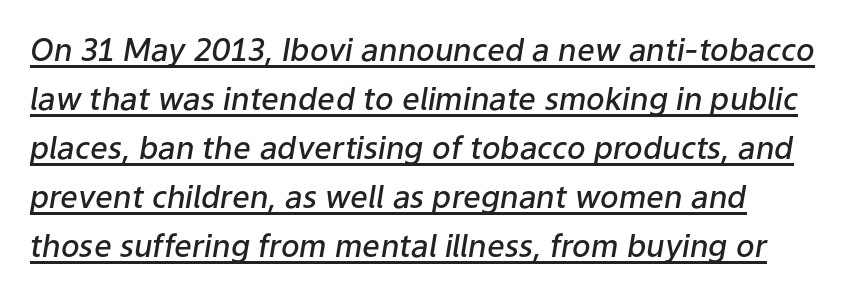
The image shows 31 px semibold type, italic (leaning right); set normal line spacing (1.58x), normal letter spacing, underlined; low stroke contrast and a medium x-height.
